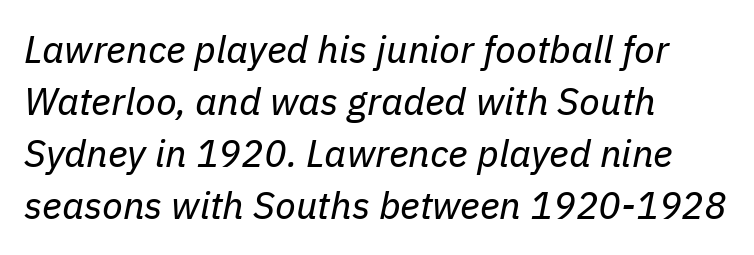
Q: Is the text bold? A: No.
Q: Is the text italic (slanted)? A: Yes, it leans right by about 11 degrees.
Q: Is the text underlined? A: No.
Q: How is the paragraph aligned? A: Left-aligned.
Q: Is the spacing between letters normal or unusually wide? A: Normal.
Q: Is the spacing between lines tight, normal or loose? A: Normal.
Q: Width (condensed, normal, or wide)? A: Normal.
Q: Stroke contrast? A: Low.
Q: x-height? A: Medium.
Q: Monospaced? A: No.
